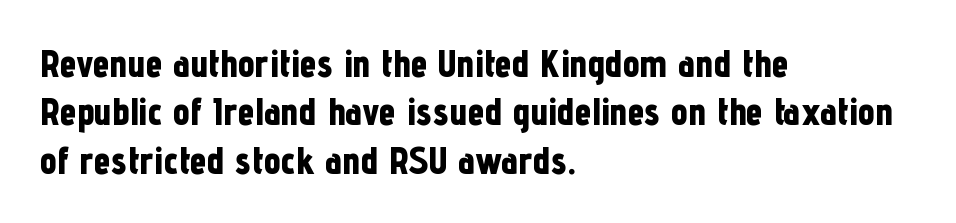
Quick note: not italic, upright. Short note: letters normally spaced. A classic flush-left, rag-right setting is used for this passage. The letters carry no serifs — their stems end cleanly without finishing strokes.
